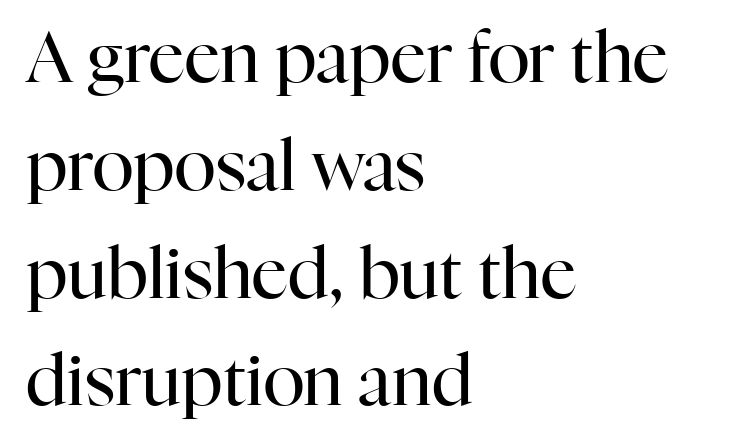
The image shows 70 px regular-weight serif type, upright; set left-aligned, normal line spacing (1.54x), normal letter spacing, not underlined; high stroke contrast and a medium x-height.
